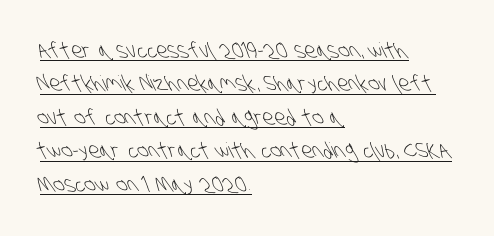
One-word summary of the alignment: left. Observe the ordinary spacing: letters are neighbours, not strangers. Does the leading feel generous? No, just average. This is underlined copy, the kind a proofreader might mark for attention.
